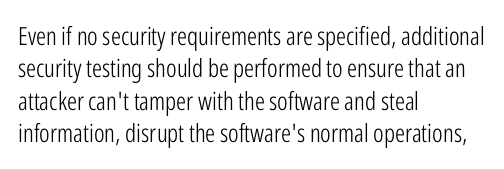
Q: Is the text bold? A: No.
Q: Is the text italic (slanted)? A: No, it is upright.
Q: Is the text underlined? A: No.
Q: How is the paragraph aligned? A: Left-aligned.
Q: Is the spacing between letters normal or unusually wide? A: Normal.
Q: Is the spacing between lines tight, normal or loose? A: Normal.
